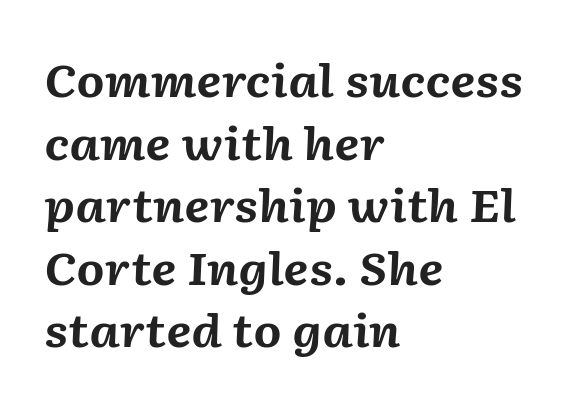
The image shows 45 px bold type, italic (leaning right); set left-aligned, normal line spacing (1.39x), normal letter spacing, not underlined; medium stroke contrast and a medium x-height.
